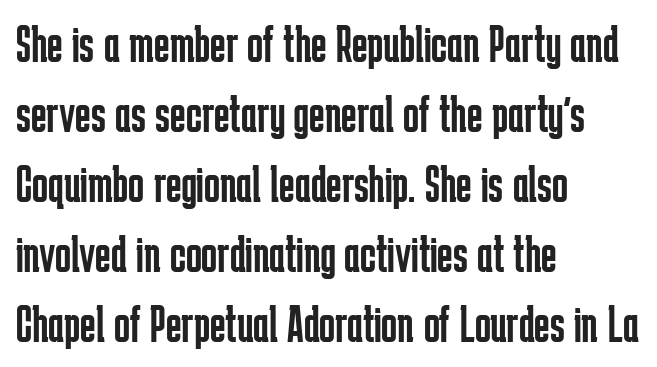
Q: Is the text bold? A: No.
Q: Is the text italic (slanted)? A: No, it is upright.
Q: Is the typeface a serif or a sans-serif typeface? A: Sans-serif.
Q: Is the text underlined? A: No.
Q: How is the paragraph aligned? A: Left-aligned.
Q: Is the spacing between letters normal or unusually wide? A: Normal.
Q: Is the spacing between lines tight, normal or loose? A: Normal.
Q: Width (condensed, normal, or wide)? A: Condensed.
Q: Stroke contrast? A: Low.
Q: x-height? A: Medium.
Q: Monospaced? A: No.
